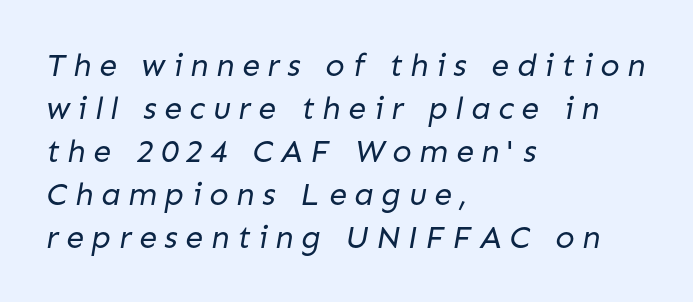
The image shows 32 px regular-weight sans-serif type; set left-aligned, normal line spacing (1.34x), unusually wide letter spacing (+0.24 em), not underlined; low stroke contrast and a medium x-height.
